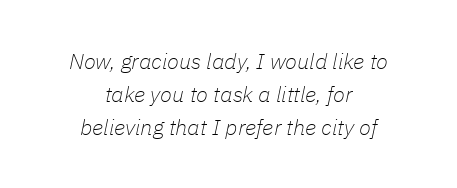
The image shows 22 px text type, italic (leaning right); set centered, normal line spacing (1.49x), normal letter spacing, not underlined.
